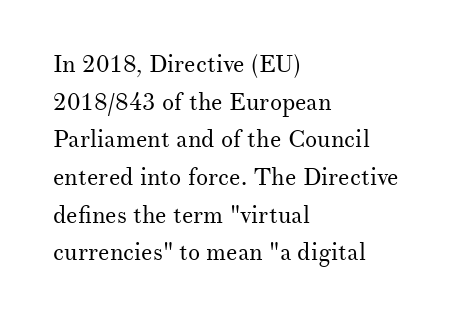
The image shows 24 px text type, upright; set left-aligned, normal line spacing (1.57x), normal letter spacing, not underlined.
